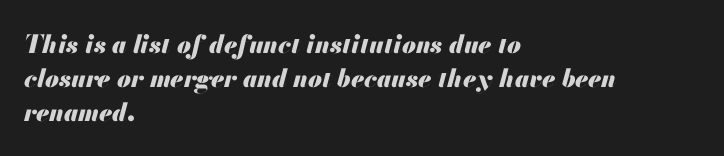
Q: Is the text bold? A: Yes.
Q: Is the text italic (slanted)? A: Yes, it leans right by about 13 degrees.
Q: Is the text underlined? A: No.
Q: How is the paragraph aligned? A: Left-aligned.
Q: Is the spacing between letters normal or unusually wide? A: Normal.
Q: Is the spacing between lines tight, normal or loose? A: Normal.
